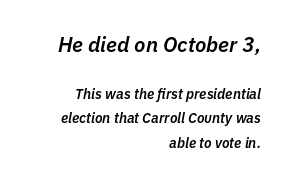
The passage shown is semibold, sitting just below true bold. How are the letters spaced? Ordinarily, with no added tracking. Designer's note — italics engaged. Anything drawn beneath the words? Only blank space. Of the two passages, the one on top uses the larger point size.
